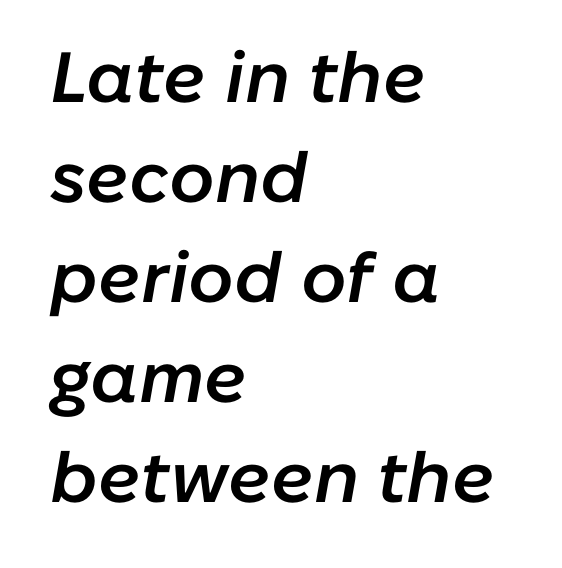
{"italic": "yes", "lean": "right", "slant_degrees": 10, "bold": "semi", "weight": "semibold", "width": "normal", "stroke_contrast": "low", "x_height": "medium", "monospaced": "no", "underline": "no", "align": "left", "line_spacing": "normal", "line_spacing_ratio": 1.41, "letter_spacing": "normal", "letter_spacing_em": 0.0, "glyph_px": 71}
